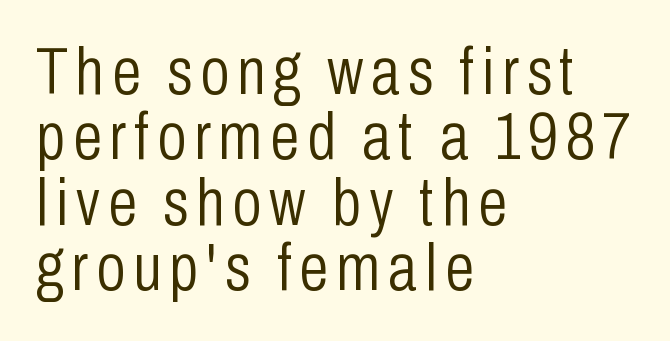
Q: Is the text bold? A: No.
Q: Is the text italic (slanted)? A: No, it is upright.
Q: Is the typeface a serif or a sans-serif typeface? A: Sans-serif.
Q: Is the text underlined? A: No.
Q: How is the paragraph aligned? A: Left-aligned.
Q: Is the spacing between lines tight, normal or loose? A: Tight.
Q: Width (condensed, normal, or wide)? A: Condensed.
Q: Stroke contrast? A: Low.
Q: x-height? A: Medium.
Q: Monospaced? A: No.
